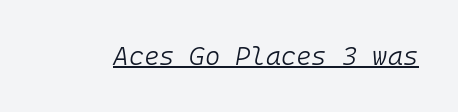
Q: Is the text bold? A: No.
Q: Is the text italic (slanted)? A: Yes, it leans right by about 10 degrees.
Q: Is the text underlined? A: Yes.
Q: Is the spacing between letters normal or unusually wide? A: Normal.
